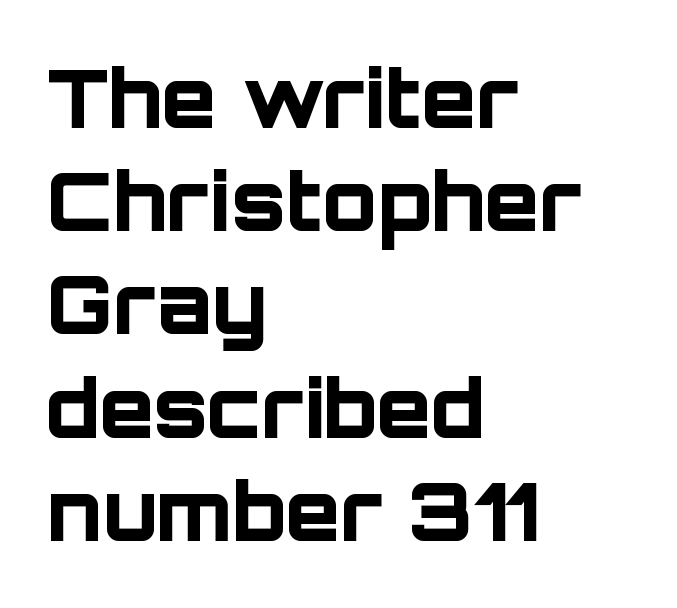
Has an underline been added? It has not. Students, this is bold: see how much ink each stroke carries. The setting favours the left margin, as ordinary paragraphs usually do. If you drew a line through each stem, it would be perfectly vertical. Students, observe: this is what conventionally led text looks like.
